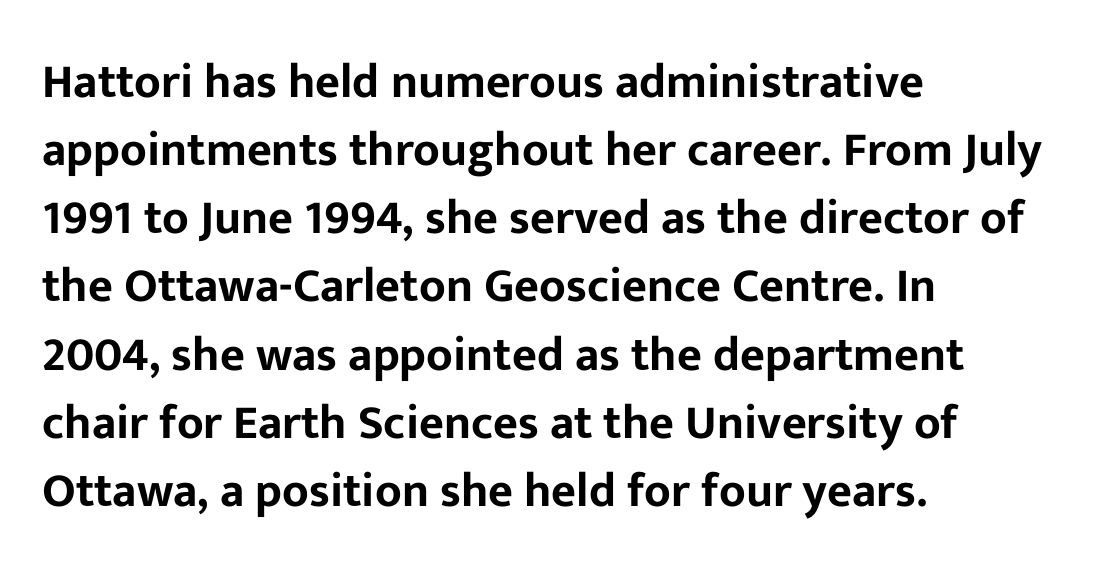
Q: Is the text italic (slanted)? A: No, it is upright.
Q: Is the typeface a serif or a sans-serif typeface? A: Sans-serif.
Q: Is the text underlined? A: No.
Q: How is the paragraph aligned? A: Left-aligned.
Q: Is the spacing between letters normal or unusually wide? A: Normal.
Q: Is the spacing between lines tight, normal or loose? A: Normal.
Q: Width (condensed, normal, or wide)? A: Normal.
Q: Stroke contrast? A: Low.
Q: x-height? A: Medium.
Q: Monospaced? A: No.
